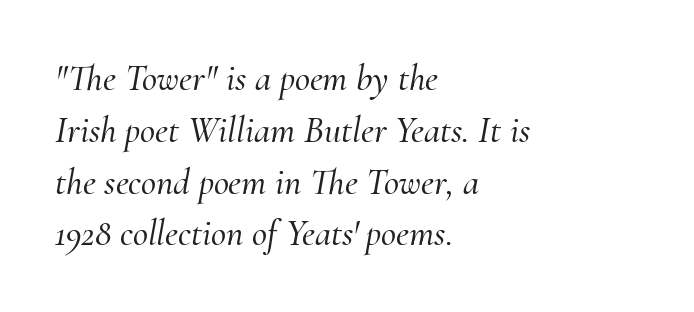
{"serif": "yes", "italic": "yes", "lean": "right", "slant_degrees": 10, "width": "normal", "stroke_contrast": "medium", "x_height": "small", "monospaced": "no", "underline": "no", "align": "left", "line_spacing": "normal", "line_spacing_ratio": 1.4, "letter_spacing": "normal", "letter_spacing_em": 0.0, "glyph_px": 37}
